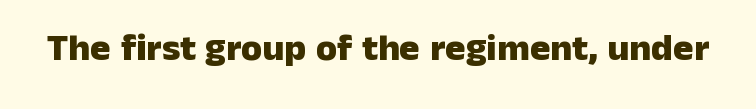
Here the designer chose a conventional face with non-uniform glyph widths. No word sits above an underline. This is roman type, the default non-slanted kind. Look at the tracking — it's just the regular setting, nothing added. Are there feet on the stems? There aren't — it's a sans. Compared with an ordinary text face, these strokes are far heavier — a full bold.
